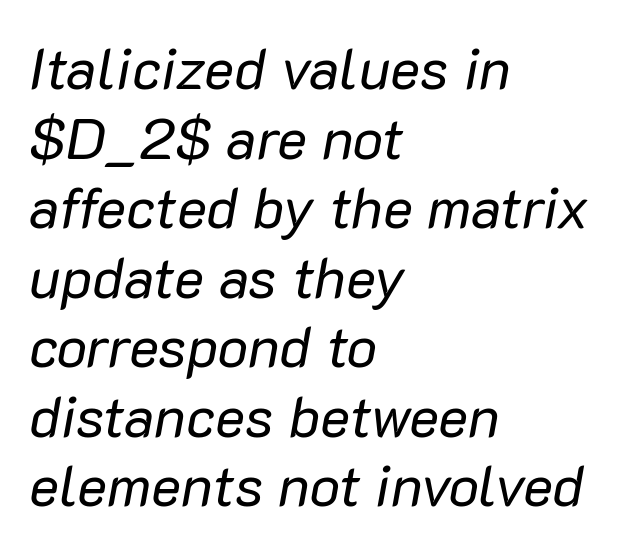
{"italic": "yes", "lean": "right", "slant_degrees": 10, "bold": "no", "weight": "regular", "width": "normal", "stroke_contrast": "low", "x_height": "medium", "monospaced": "no", "underline": "no", "align": "left", "line_spacing_ratio": 1.22, "letter_spacing": "normal", "letter_spacing_em": 0.0, "glyph_px": 57}
